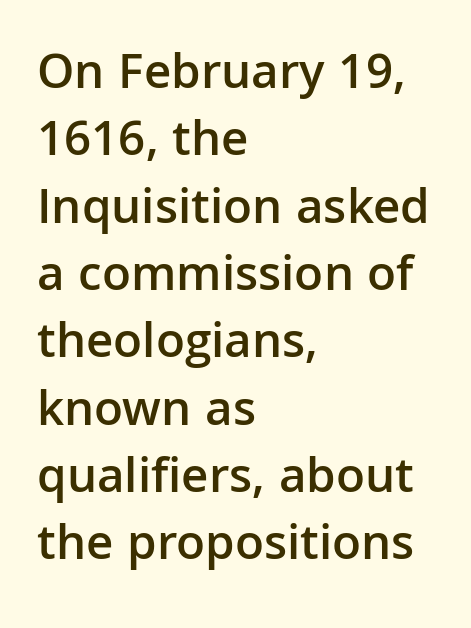
Note the varied advance widths — an 'i' is clearly narrower than an 'm'. Between one letter and the next there's only the usual sliver of space. I'd call this a sans setting — the letters go barefoot. The foot of each line stays bare and open.
